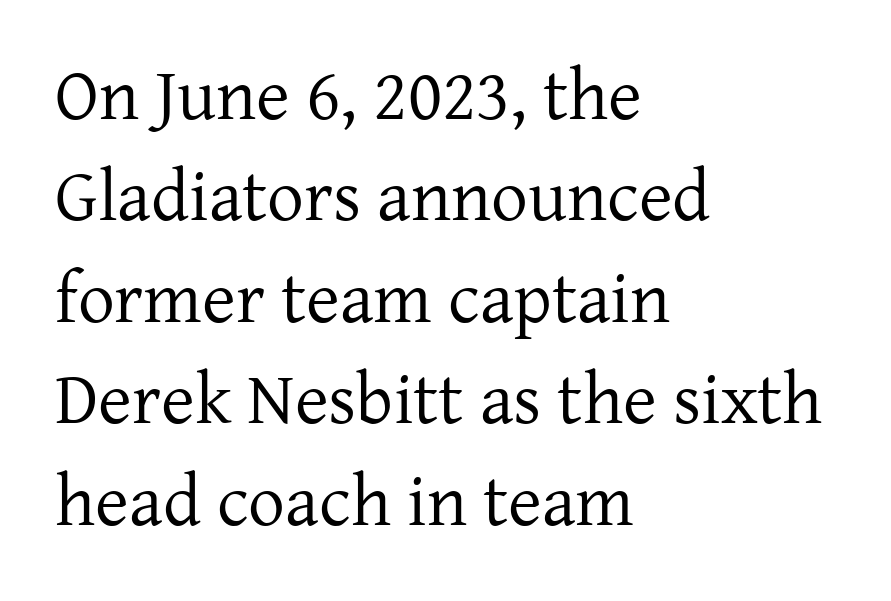
The image shows 73 px regular-weight serif type, upright; set left-aligned, normal line spacing (1.39x), normal letter spacing, not underlined; low stroke contrast and a medium x-height.
